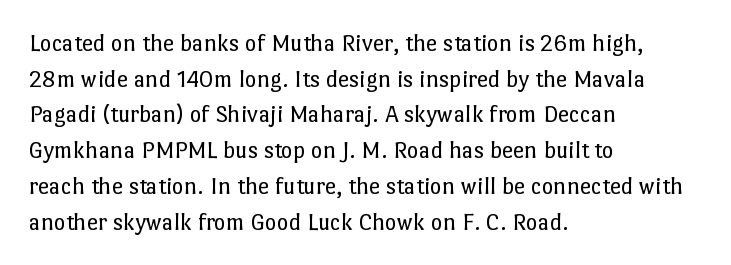
Q: Is the text bold? A: No.
Q: Is the text italic (slanted)? A: No, it is upright.
Q: Is the text underlined? A: No.
Q: How is the paragraph aligned? A: Left-aligned.
Q: Is the spacing between letters normal or unusually wide? A: Normal.
Q: Is the spacing between lines tight, normal or loose? A: Normal.
